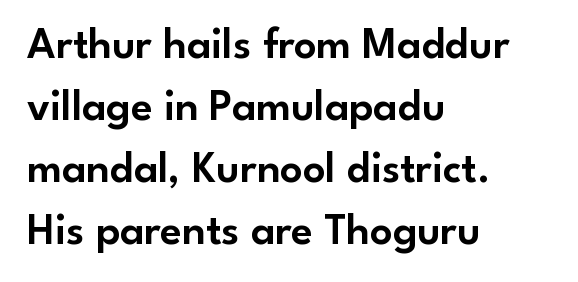
Q: Is the text italic (slanted)? A: No, it is upright.
Q: Is the typeface a serif or a sans-serif typeface? A: Sans-serif.
Q: Is the text underlined? A: No.
Q: How is the paragraph aligned? A: Left-aligned.
Q: Is the spacing between letters normal or unusually wide? A: Normal.
Q: Is the spacing between lines tight, normal or loose? A: Normal.
Q: Width (condensed, normal, or wide)? A: Normal.
Q: Stroke contrast? A: Low.
Q: x-height? A: Small.
Q: Monospaced? A: No.
